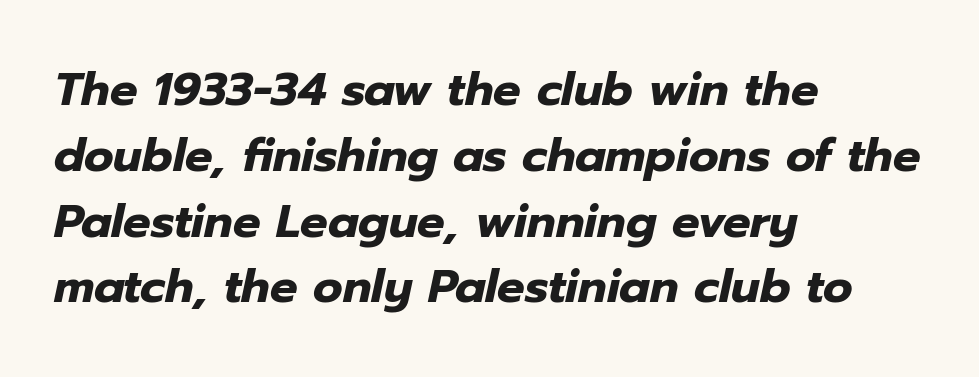
{"italic": "yes", "lean": "right", "slant_degrees": 12, "bold": "yes", "weight": "heavy", "width": "normal", "stroke_contrast": "low", "x_height": "medium", "monospaced": "no", "underline": "no", "align": "left", "line_spacing": "normal", "line_spacing_ratio": 1.43, "letter_spacing": "normal", "letter_spacing_em": 0.0, "glyph_px": 46}
